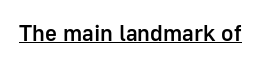
A typesetter would call this zero additional tracking. The rendered words wear a rule along their underside. Every character sits straight up, as roman type does. Typesetter's note: demi weight, one step under bold.
